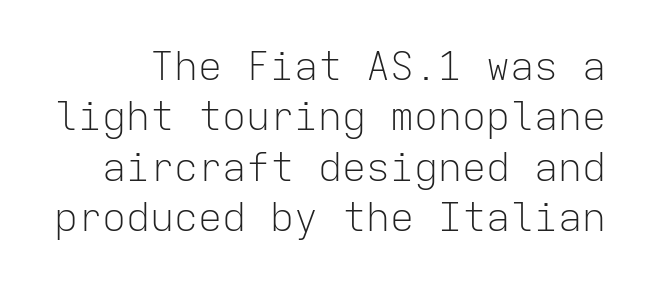
The image shows 40 px light sans-serif type, upright, monospaced; set normal line spacing (1.26x), normal letter spacing, not underlined; low stroke contrast and a medium x-height.
